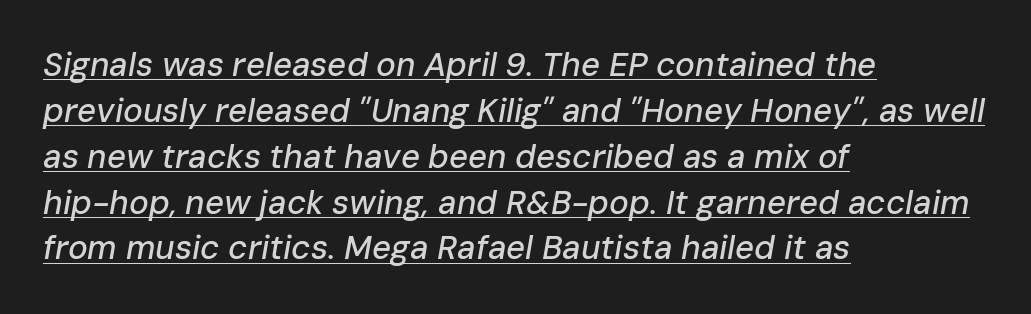
{"italic": "yes", "lean": "right", "slant_degrees": 10, "width": "normal", "stroke_contrast": "low", "x_height": "medium", "monospaced": "no", "underline": "yes", "align": "left", "line_spacing": "normal", "line_spacing_ratio": 1.39, "letter_spacing": "normal", "letter_spacing_em": 0.0, "glyph_px": 33}
